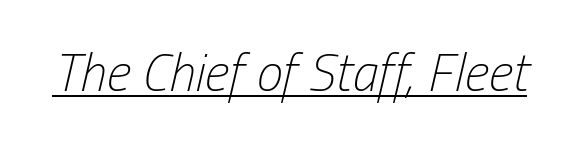
{"italic": "yes", "lean": "right", "slant_degrees": 13, "bold": "no", "weight": "light", "width": "condensed", "stroke_contrast": "low", "x_height": "medium", "monospaced": "no", "underline": "yes", "letter_spacing": "normal", "letter_spacing_em": 0.0, "glyph_px": 53}
